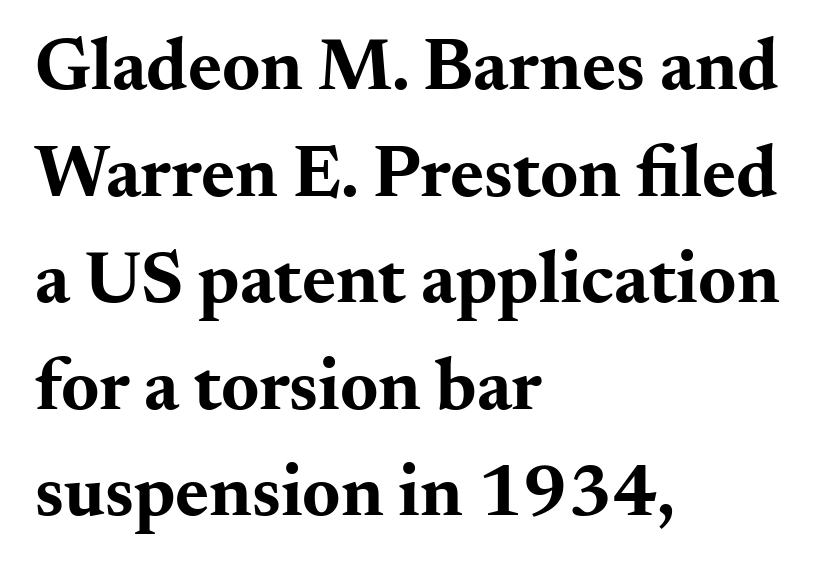
This sample uses plain, unmodified letter spacing. A roman cut, with each character standing at attention. Chunky letters — that's bold for sure. The ragged edge is on the right, which tells us the setting is flush left. Is this a fixed-width face? No — the glyphs have proportional, varying widths. In terms of leading, this rendering sits right in the middle.
